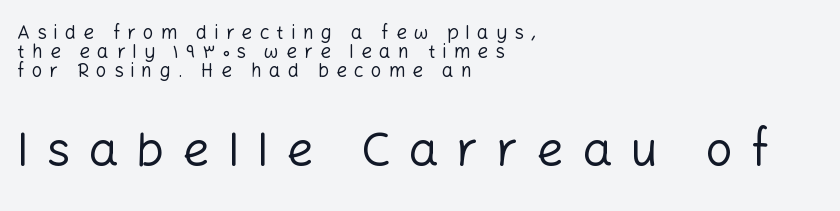
The image shows 48 px regular-weight sans-serif type, upright; set left-aligned, tight line spacing (1.01x), unusually wide letter spacing (+0.37 em), not underlined; the second (bottom) block is 2.53x larger; low stroke contrast and a medium x-height.
